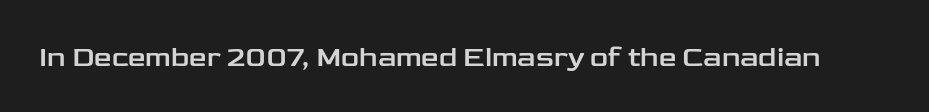
The image shows 28 px wide sans-serif type, upright; set normal letter spacing, not underlined; low stroke contrast and a medium x-height.
